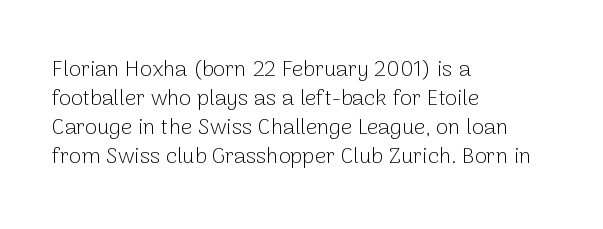
{"italic": "no", "bold": "no", "underline": "no", "align": "left", "line_spacing": "normal", "line_spacing_ratio": 1.32, "letter_spacing": "normal", "letter_spacing_em": 0.0, "glyph_px": 22}
